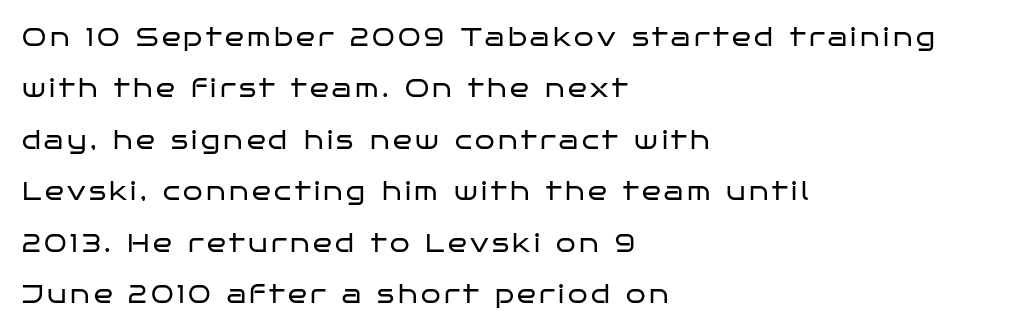
Q: Is the text bold? A: No.
Q: Is the text italic (slanted)? A: No, it is upright.
Q: Is the text underlined? A: No.
Q: How is the paragraph aligned? A: Left-aligned.
Q: Is the spacing between lines tight, normal or loose? A: Loose.
